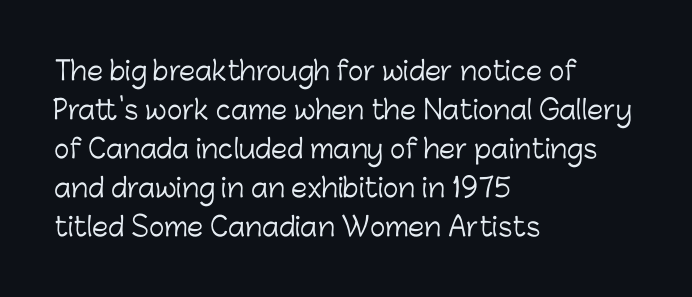
{"italic": "no", "bold": "no", "underline": "no", "align": "left", "line_spacing": "normal", "line_spacing_ratio": 1.5, "letter_spacing": "normal", "letter_spacing_em": 0.0, "glyph_px": 26}
